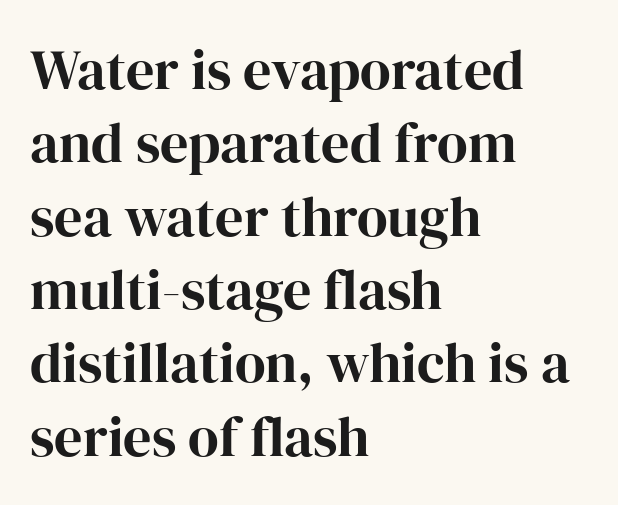
The designer left line spacing at the default. Descender tails drop into unmarked territory. Rendered with straight, roman letterforms. This sample uses a serif face. Between one letter and the next there's only the usual sliver of space. The passage shown is typed in a proportional face where columns would drift.
